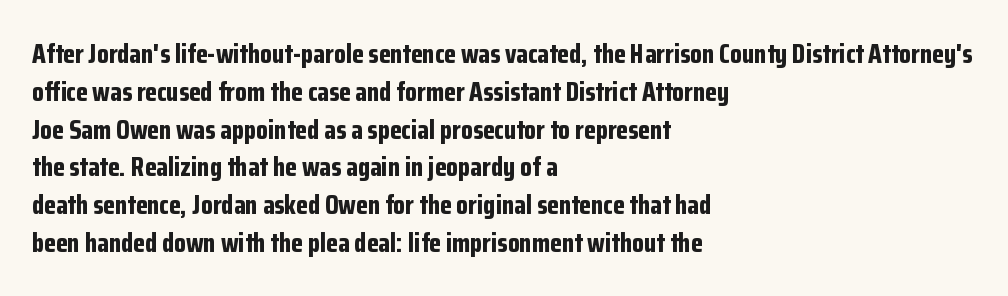
{"italic": "no", "bold": "yes", "underline": "no", "align": "left", "line_spacing": "normal", "line_spacing_ratio": 1.4, "letter_spacing": "normal", "letter_spacing_em": 0.0, "glyph_px": 27}
